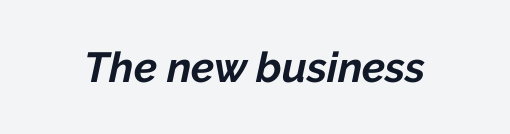
Look at the tracking — it's just the regular setting, nothing added. You could not count columns in this text — the font is proportionally spaced. The strokes are fattened all the way to bold. Characters are canted at an angle relative to the baseline's perpendicular. The glyphs are unaccompanied by any horizontal stroke below them.
